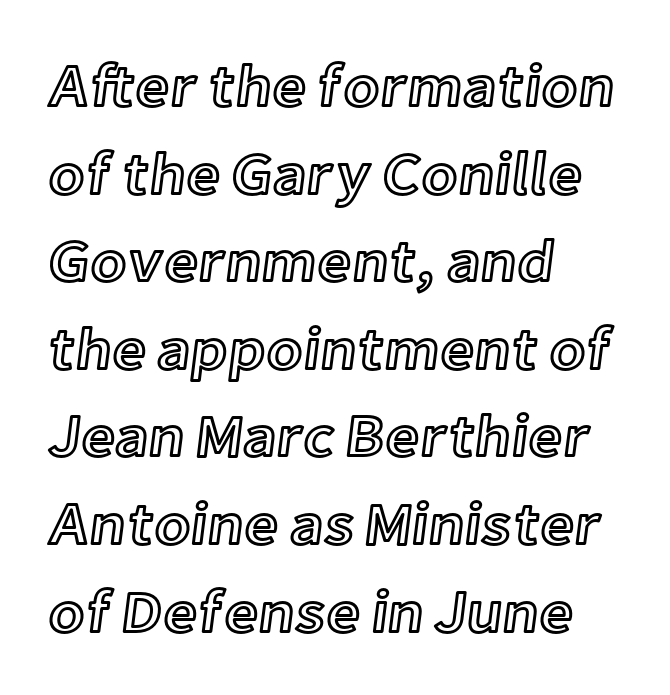
{"width": "normal", "x_height": "medium", "monospaced": "no", "underline": "no", "align": "left", "line_spacing": "normal", "line_spacing_ratio": 1.46, "letter_spacing": "normal", "letter_spacing_em": 0.0, "glyph_px": 60}
